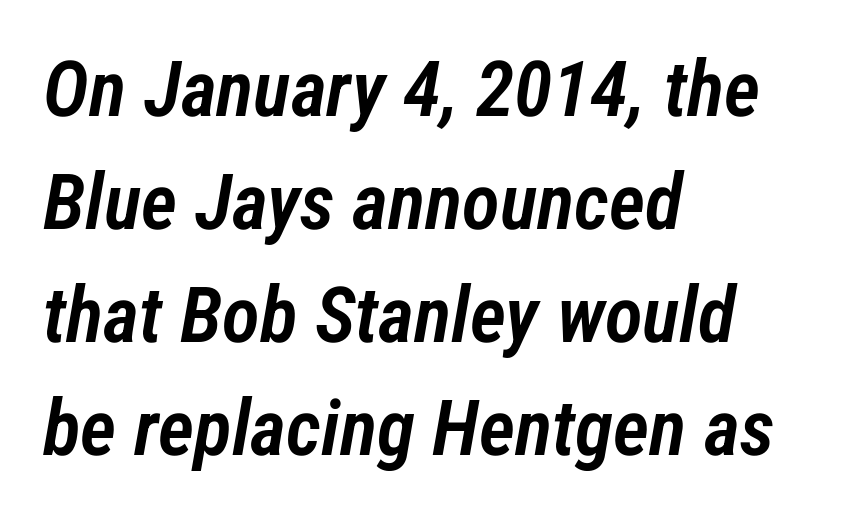
The image shows 78 px semibold, condensed type, italic (leaning right); set left-aligned, normal line spacing (1.45x), normal letter spacing, not underlined; low stroke contrast and a medium x-height.
